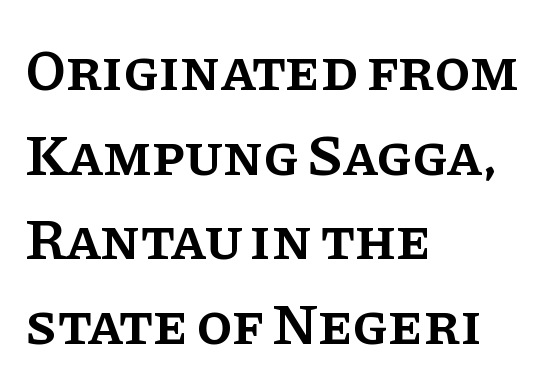
Line beginnings align vertically; line endings do not. This is serif lettering, the kind often seen in printed books. The rendering uses a moderate line-height, typical for paragraphs. When letters stand straight like this, we call the style roman or upright.
